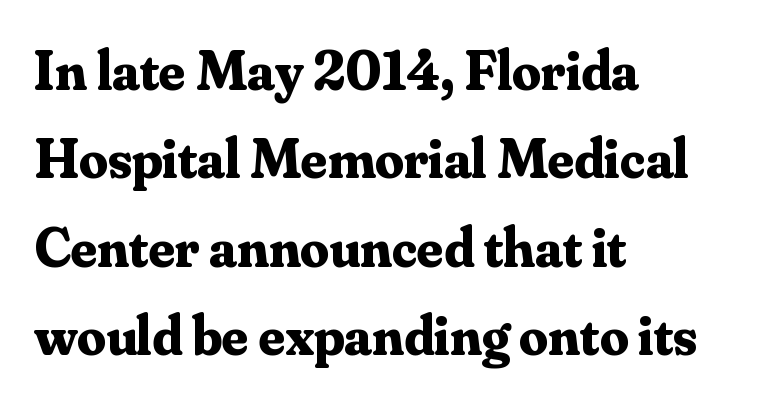
A serif font was chosen for this passage. Vertical spacing — default. The letterforms sit shoulder to shoulder at normal distance. These lines were composed using upright roman letters. This rendering uses left alignment, leaving the right contour irregular.
